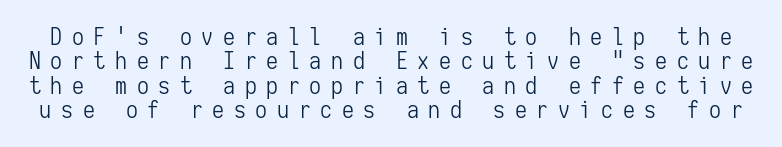
The image shows 24 px text type, upright; set tight line spacing (1.02x), unusually wide letter spacing (+0.4 em), not underlined.
